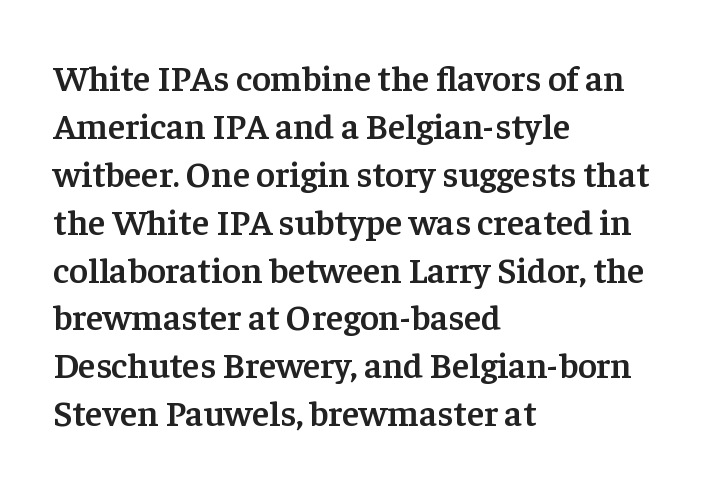
The image shows 36 px semibold serif type, upright; set left-aligned, normal line spacing (1.33x), normal letter spacing, not underlined; low stroke contrast and a medium x-height.
